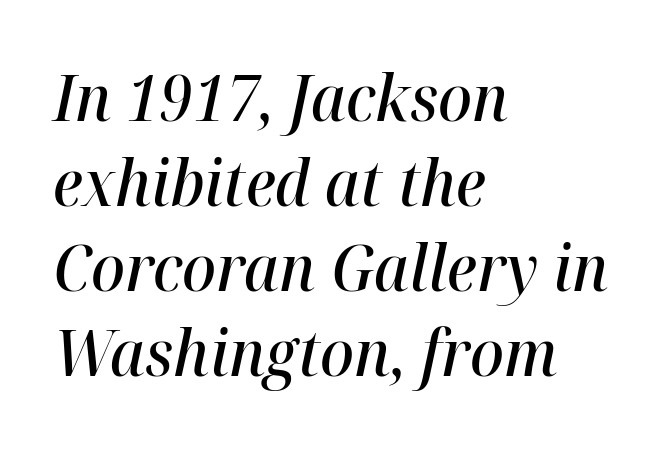
Horizontally, the lines are justified to the leading edge only. Regarding leading, the lines here are spaced in the standard way. Bold? Not quite — semibold, heavier than regular but stopping short. Unmarked baselines from the first word to the last. The glyphs look as if they've been sheared to an angle.
